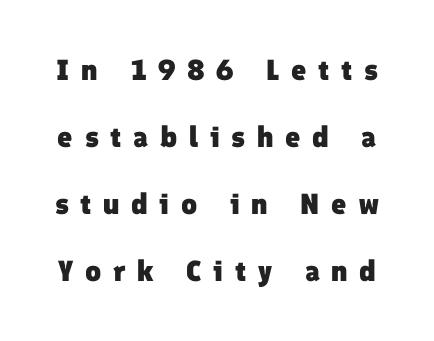
Q: Is the text bold? A: Yes.
Q: Is the typeface a serif or a sans-serif typeface? A: Sans-serif.
Q: Is the text underlined? A: No.
Q: Is the spacing between letters normal or unusually wide? A: Unusually wide.
Q: Is the spacing between lines tight, normal or loose? A: Loose.
Q: Width (condensed, normal, or wide)? A: Normal.
Q: Stroke contrast? A: Low.
Q: x-height? A: Medium.
Q: Monospaced? A: No.
